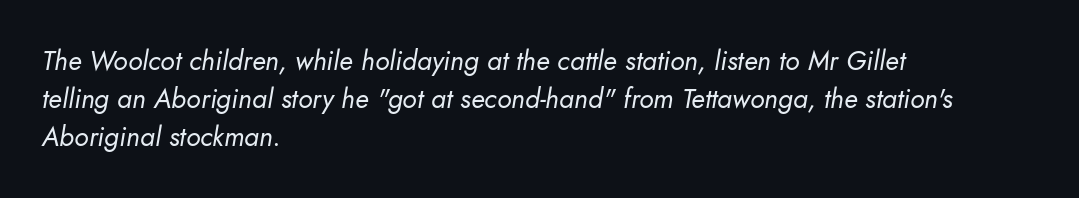
Q: Is the text bold? A: No.
Q: Is the text italic (slanted)? A: Yes, it leans right by about 10 degrees.
Q: Is the text underlined? A: No.
Q: How is the paragraph aligned? A: Left-aligned.
Q: Is the spacing between letters normal or unusually wide? A: Normal.
Q: Is the spacing between lines tight, normal or loose? A: Normal.
